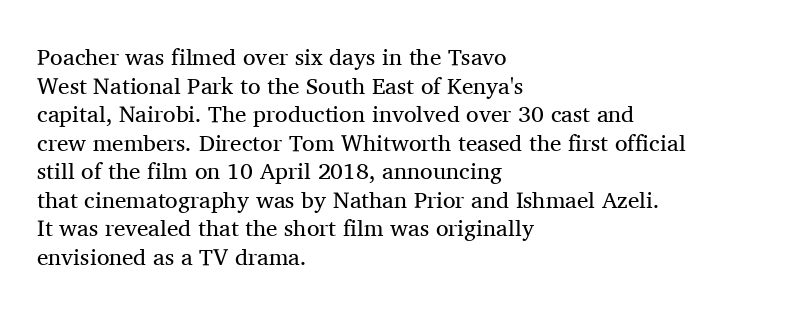
The image shows 23 px text type, upright; set left-aligned, line spacing 1.24x, normal letter spacing, not underlined.
